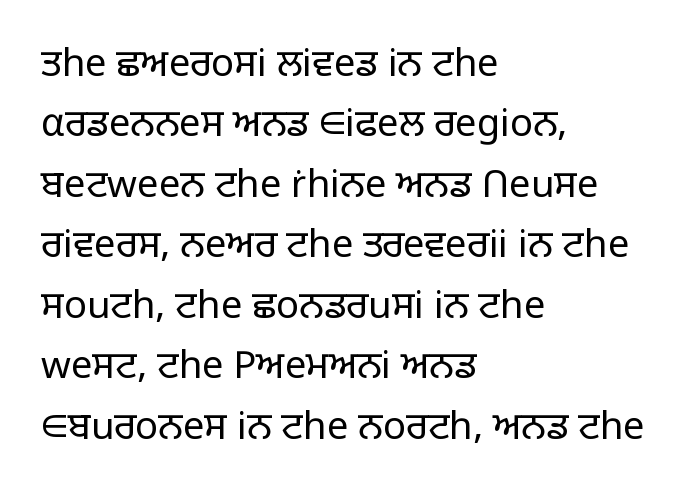
Q: Is the text bold? A: No.
Q: Is the text italic (slanted)? A: No, it is upright.
Q: Is the typeface a serif or a sans-serif typeface? A: Sans-serif.
Q: Is the text underlined? A: No.
Q: How is the paragraph aligned? A: Left-aligned.
Q: Is the spacing between letters normal or unusually wide? A: Normal.
Q: Is the spacing between lines tight, normal or loose? A: Normal.
Q: Width (condensed, normal, or wide)? A: Normal.
Q: Stroke contrast? A: Low.
Q: x-height? A: Large.
Q: Monospaced? A: No.
